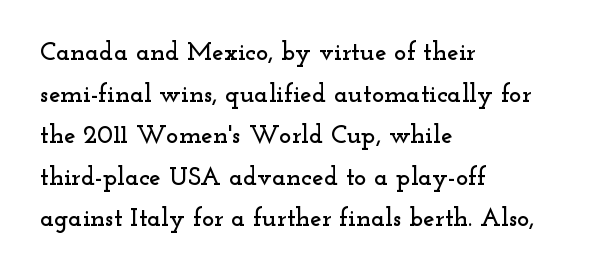
The image shows 26 px text type, upright; set left-aligned, normal line spacing (1.6x), normal letter spacing, not underlined.
